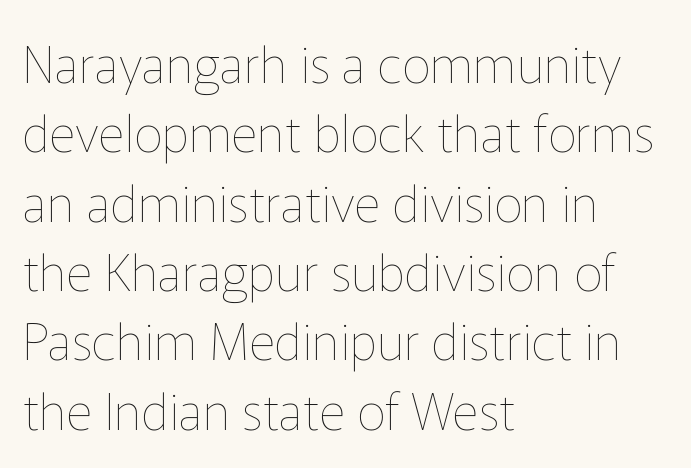
{"italic": "no", "bold": "no", "weight": "thin", "width": "normal", "stroke_contrast": "low", "x_height": "medium", "monospaced": "no", "underline": "no", "align": "left", "line_spacing": "normal", "line_spacing_ratio": 1.36, "letter_spacing": "normal", "letter_spacing_em": 0.0, "glyph_px": 51}
